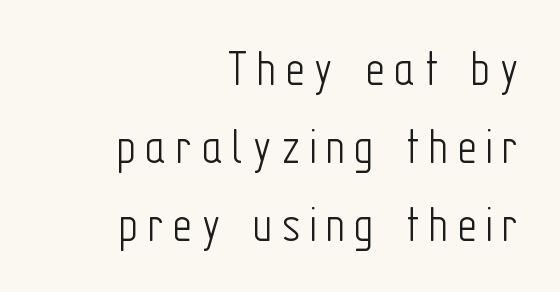
The image shows 53 px light, condensed sans-serif type, upright; set right-aligned, normal line spacing (1.47x), not underlined; low stroke contrast and a medium x-height.
